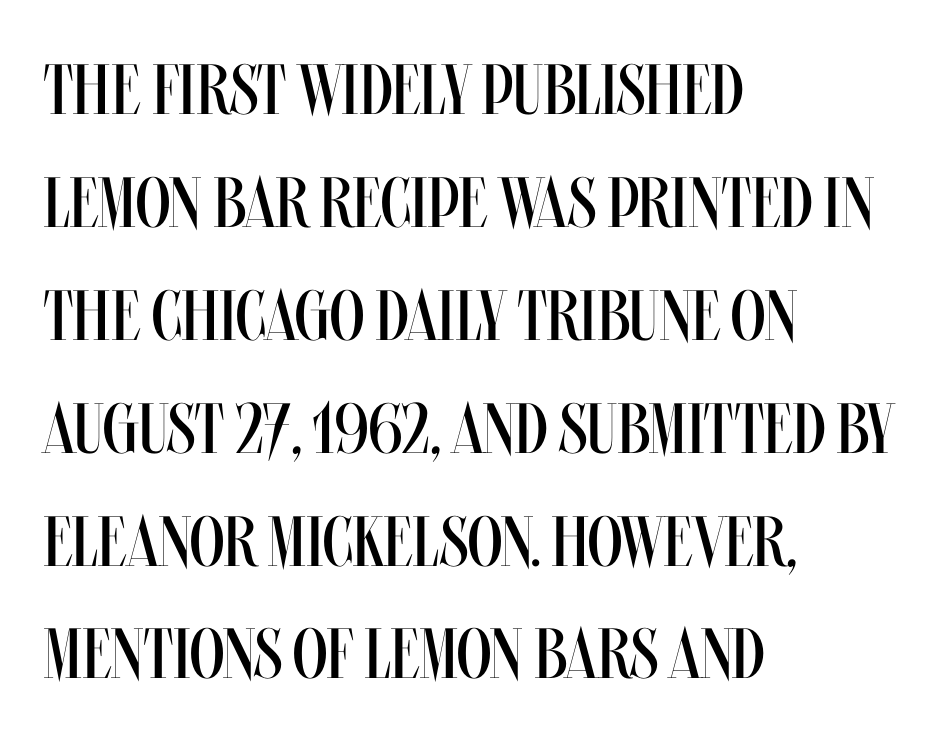
The image shows 71 px regular-weight, condensed type, upright; set left-aligned, normal line spacing (1.59x), normal letter spacing, not underlined; medium stroke contrast and a large x-height.
